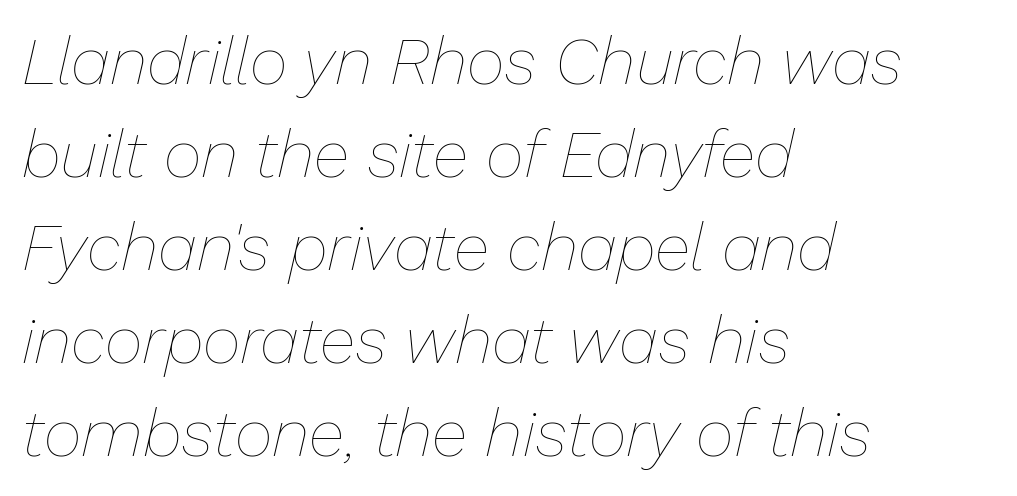
Q: Is the text bold? A: No.
Q: Is the text italic (slanted)? A: Yes, it leans right by about 13 degrees.
Q: Is the text underlined? A: No.
Q: How is the paragraph aligned? A: Left-aligned.
Q: Is the spacing between letters normal or unusually wide? A: Normal.
Q: Is the spacing between lines tight, normal or loose? A: Normal.
Q: Width (condensed, normal, or wide)? A: Normal.
Q: Stroke contrast? A: Low.
Q: x-height? A: Medium.
Q: Monospaced? A: No.
